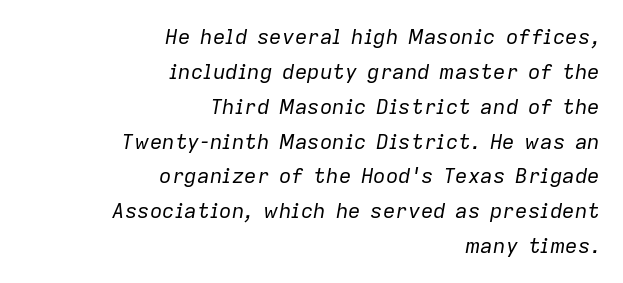
The image shows 21 px text type, italic (leaning right); set right-aligned, normal line spacing (1.66x), normal letter spacing, not underlined.
